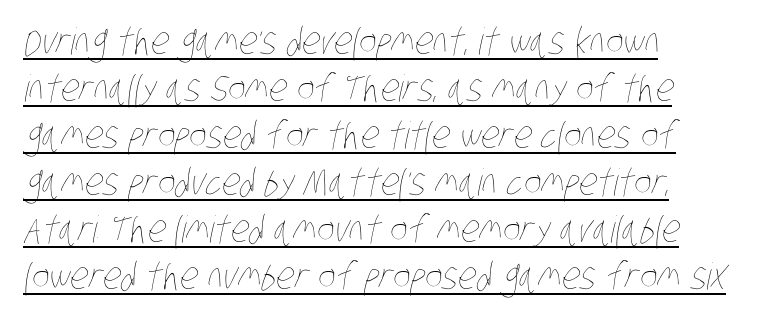
Q: Is the text bold? A: No.
Q: Is the text underlined? A: Yes.
Q: How is the paragraph aligned? A: Left-aligned.
Q: Is the spacing between letters normal or unusually wide? A: Normal.
Q: Is the spacing between lines tight, normal or loose? A: Normal.
Q: Width (condensed, normal, or wide)? A: Condensed.
Q: Stroke contrast? A: Low.
Q: x-height? A: Large.
Q: Monospaced? A: No.
